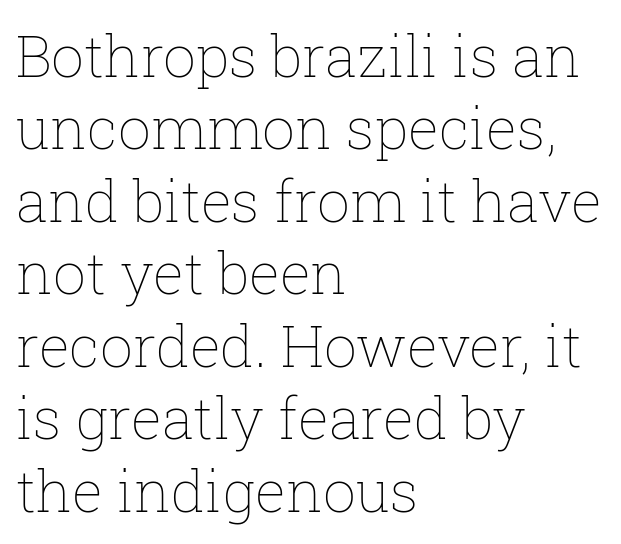
The image shows 58 px thin type, upright; set left-aligned, normal line spacing (1.25x), normal letter spacing, not underlined; low stroke contrast and a medium x-height.
